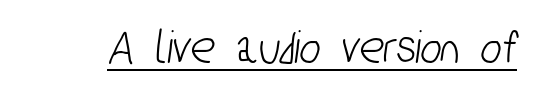
{"serif": "no", "width": "condensed", "stroke_contrast": "low", "x_height": "medium", "monospaced": "no", "underline": "yes", "letter_spacing": "normal", "letter_spacing_em": 0.0, "glyph_px": 50}
